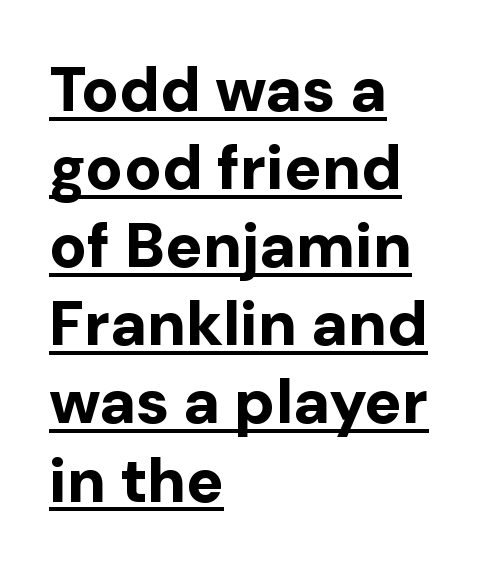
Q: Is the text bold? A: Yes.
Q: Is the text italic (slanted)? A: No, it is upright.
Q: Is the typeface a serif or a sans-serif typeface? A: Sans-serif.
Q: Is the text underlined? A: Yes.
Q: How is the paragraph aligned? A: Left-aligned.
Q: Is the spacing between letters normal or unusually wide? A: Normal.
Q: Is the spacing between lines tight, normal or loose? A: Normal.
Q: Width (condensed, normal, or wide)? A: Normal.
Q: Stroke contrast? A: Low.
Q: x-height? A: Medium.
Q: Monospaced? A: No.
